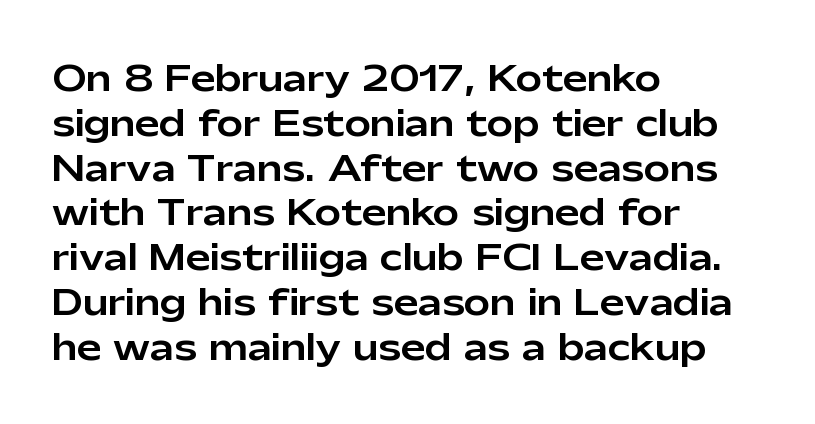
Posture: vertical. Tracking here is standard; glyphs follow each other at the usual distance. Are there feet on the stems? There aren't — it's a sans. Note the varied advance widths — an 'i' is clearly narrower than an 'm'.
